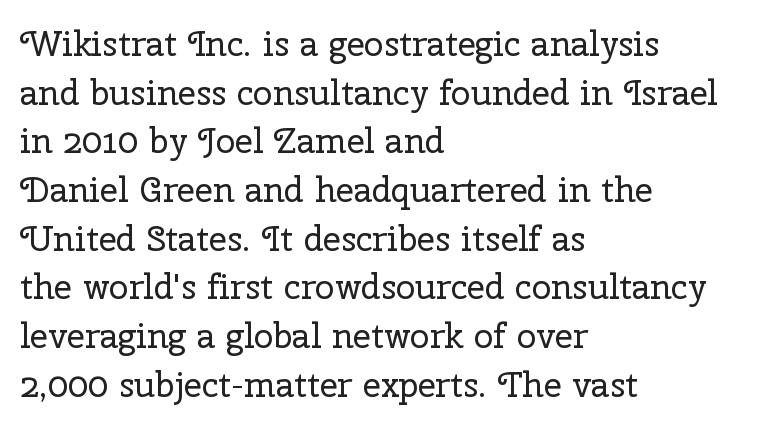
Decoration check: the copy has no underline. Varying glyph widths throughout — classic text-font behaviour. One glance says typical: line gaps are just what's usual. Nothing heavy about these letters — not bold at all. How are the letters spaced? Ordinarily, with no added tracking. No italicization has been applied; the sample stays upright.
